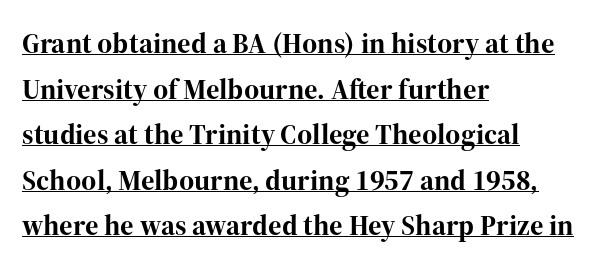
Q: Is the text bold? A: Yes.
Q: Is the text italic (slanted)? A: No, it is upright.
Q: Is the typeface a serif or a sans-serif typeface? A: Serif.
Q: Is the text underlined? A: Yes.
Q: How is the paragraph aligned? A: Left-aligned.
Q: Is the spacing between letters normal or unusually wide? A: Normal.
Q: Is the spacing between lines tight, normal or loose? A: Normal.
Q: Width (condensed, normal, or wide)? A: Normal.
Q: Stroke contrast? A: High.
Q: x-height? A: Medium.
Q: Monospaced? A: No.
